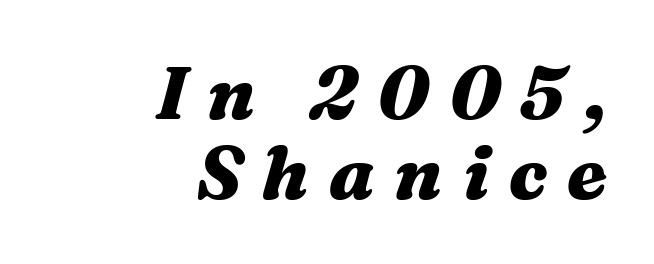
Q: Is the text bold? A: Yes.
Q: Is the text italic (slanted)? A: Yes, it leans right by about 16 degrees.
Q: Is the text underlined? A: No.
Q: How is the paragraph aligned? A: Right-aligned.
Q: Is the spacing between letters normal or unusually wide? A: Unusually wide.
Q: Is the spacing between lines tight, normal or loose? A: Tight.
Q: Width (condensed, normal, or wide)? A: Wide.
Q: Stroke contrast? A: Medium.
Q: x-height? A: Medium.
Q: Monospaced? A: No.
